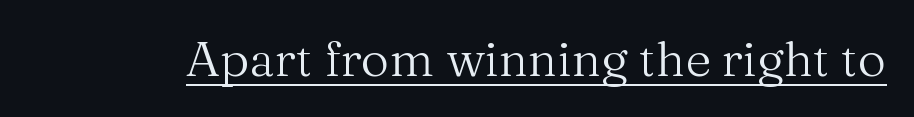
Check where the strokes stop: tiny serifs finish them off. A typographer would call this underscored text. The cut favours lightness, reaching ordinary text weight at its darkest. The passage shown is typed in a proportional face where columns would drift. Tracking here is standard; glyphs follow each other at the usual distance.
